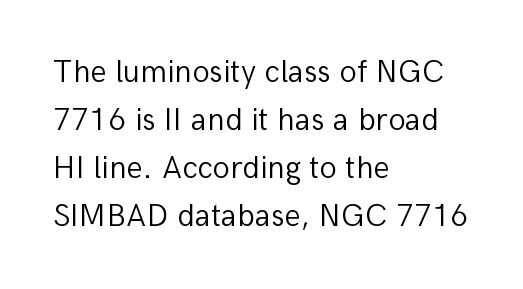
Style check: upright. Tracking here is standard; glyphs follow each other at the usual distance. Summary of weight: not heavy and not bold. Descenders are the only things crossing below the line.
